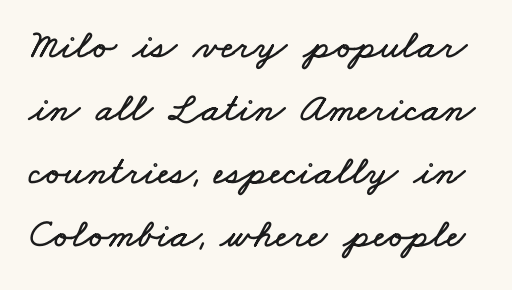
{"width": "wide", "stroke_contrast": "low", "x_height": "small", "monospaced": "no", "underline": "no", "line_spacing": "normal", "line_spacing_ratio": 1.54, "letter_spacing": "normal", "letter_spacing_em": 0.0, "glyph_px": 41}
